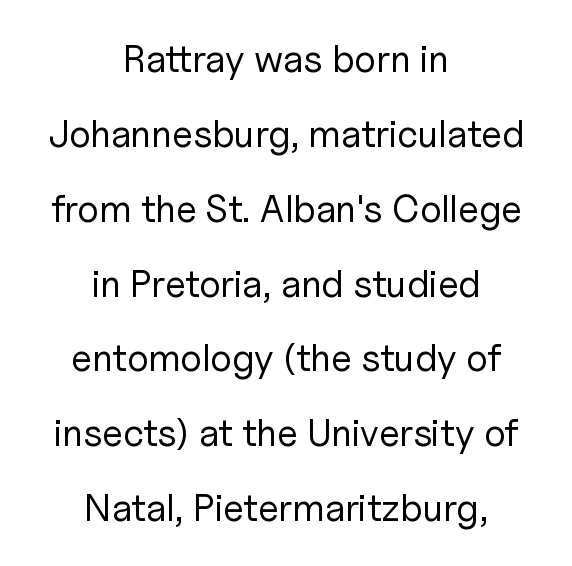
{"serif": "no", "italic": "no", "bold": "no", "weight": "regular", "width": "normal", "stroke_contrast": "low", "x_height": "medium", "monospaced": "no", "underline": "no", "align": "center", "line_spacing": "loose", "line_spacing_ratio": 1.97, "letter_spacing": "normal", "letter_spacing_em": 0.0, "glyph_px": 38}
